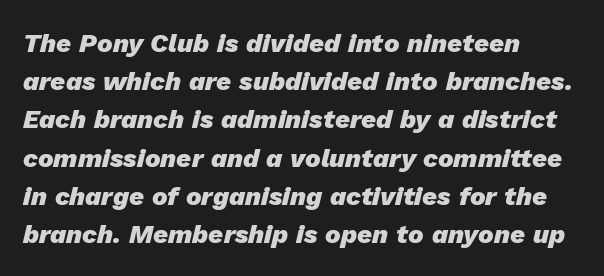
Q: Is the text bold? A: Yes.
Q: Is the text italic (slanted)? A: Yes, it leans right by about 13 degrees.
Q: Is the text underlined? A: No.
Q: How is the paragraph aligned? A: Left-aligned.
Q: Is the spacing between letters normal or unusually wide? A: Normal.
Q: Is the spacing between lines tight, normal or loose? A: Normal.
